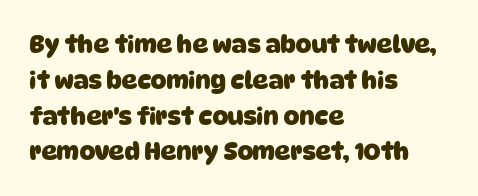
{"bold": "yes", "underline": "no", "align": "left", "line_spacing": "normal", "line_spacing_ratio": 1.49, "letter_spacing": "normal", "letter_spacing_em": 0.0, "glyph_px": 24}
